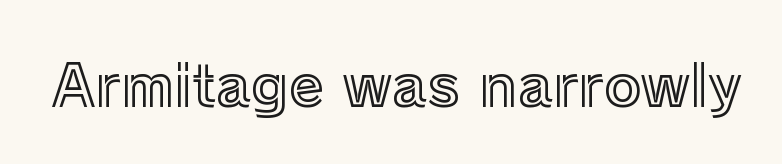
A typesetter would call this proportional, since set widths differ per character. This is roman type, the default non-slanted kind. Just letters on the line, the space beneath them empty. Glyph-to-glyph distance matches everyday printed text.
